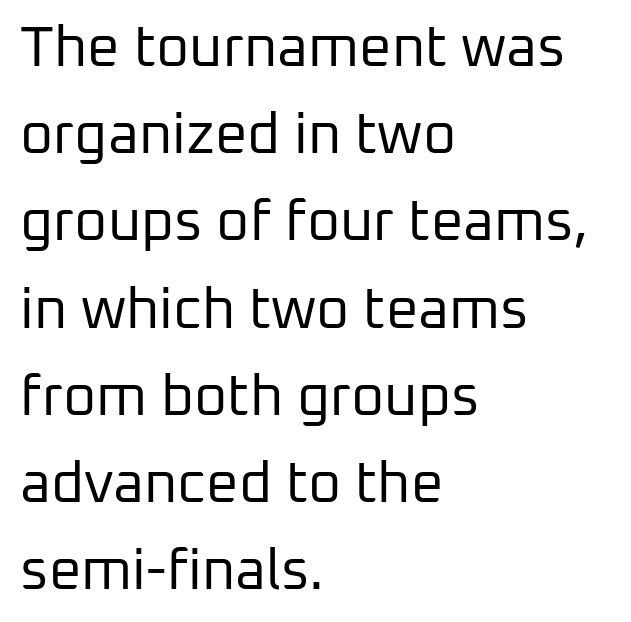
The image shows 57 px regular-weight sans-serif type, upright; set left-aligned, normal line spacing (1.53x), normal letter spacing, not underlined; low stroke contrast and a medium x-height.
